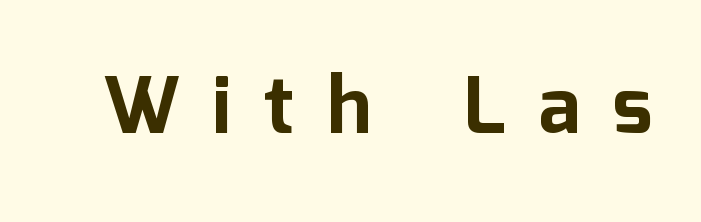
Thick stems and heavy bowls — unmistakably bold. Is this a sans? Yes — the strokes have no serifs. Honestly, the letter spacing is so wide it's the main thing you notice. The specimen omits any rule beneath the text block's lines.
